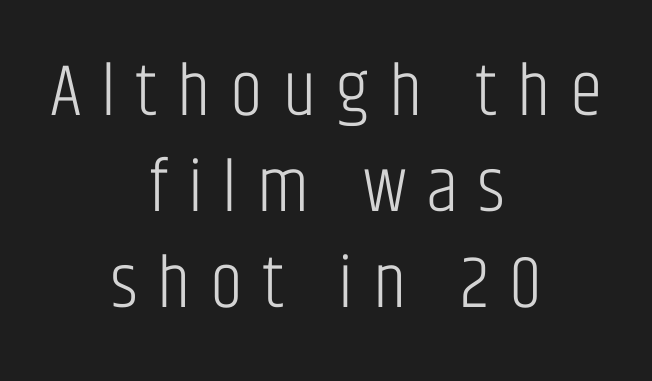
Q: Is the text bold? A: No.
Q: Is the text italic (slanted)? A: No, it is upright.
Q: Is the typeface a serif or a sans-serif typeface? A: Sans-serif.
Q: Is the text underlined? A: No.
Q: How is the paragraph aligned? A: Centered.
Q: Is the spacing between letters normal or unusually wide? A: Unusually wide.
Q: Is the spacing between lines tight, normal or loose? A: Normal.
Q: Width (condensed, normal, or wide)? A: Condensed.
Q: Stroke contrast? A: Low.
Q: x-height? A: Large.
Q: Monospaced? A: No.
